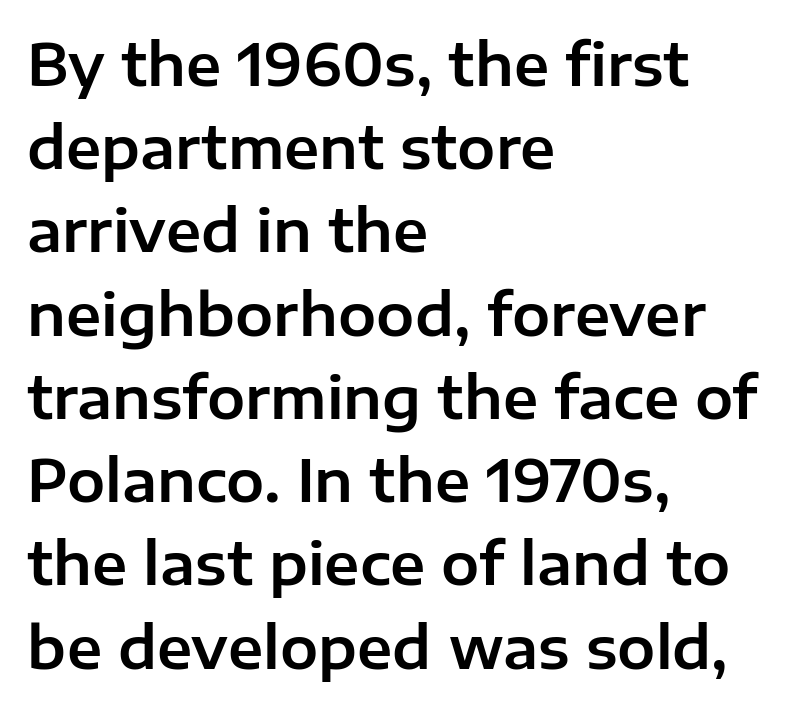
The image shows 57 px sans-serif type, upright; set left-aligned, normal line spacing (1.46x), normal letter spacing, not underlined; low stroke contrast and a medium x-height.
